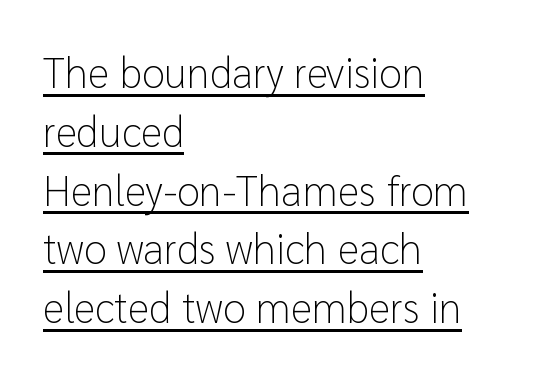
Q: Is the text bold? A: No.
Q: Is the text italic (slanted)? A: No, it is upright.
Q: Is the typeface a serif or a sans-serif typeface? A: Sans-serif.
Q: Is the text underlined? A: Yes.
Q: How is the paragraph aligned? A: Left-aligned.
Q: Is the spacing between letters normal or unusually wide? A: Normal.
Q: Is the spacing between lines tight, normal or loose? A: Normal.
Q: Width (condensed, normal, or wide)? A: Normal.
Q: Stroke contrast? A: Low.
Q: x-height? A: Medium.
Q: Monospaced? A: No.
